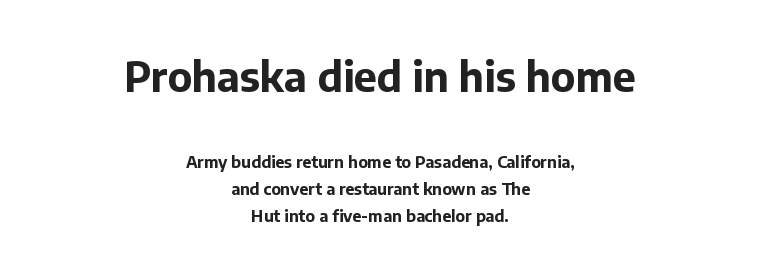
{"serif": "no", "italic": "no", "bold": "yes", "weight": "bold", "width": "normal", "stroke_contrast": "low", "x_height": "medium", "monospaced": "no", "underline": "no", "align": "center", "line_spacing": "normal", "line_spacing_ratio": 1.69, "letter_spacing": "normal", "letter_spacing_em": 0.0, "larger_block": "first", "size_ratio": 2.56, "glyph_px": 41}
